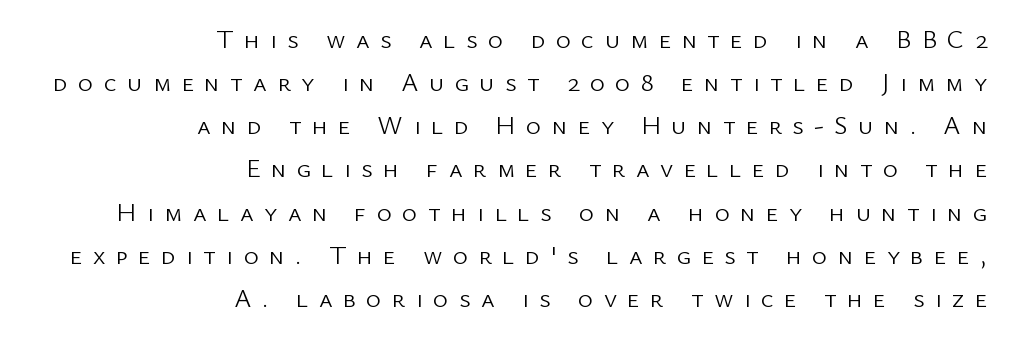
The image shows 26 px text type, upright; set right-aligned, normal line spacing (1.66x), unusually wide letter spacing (+0.4 em), not underlined.
